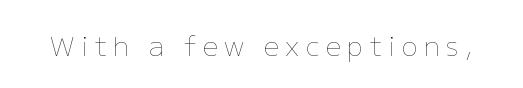
Q: Is the text bold? A: No.
Q: Is the text italic (slanted)? A: No, it is upright.
Q: Is the text underlined? A: No.
Q: Is the spacing between letters normal or unusually wide? A: Unusually wide.
